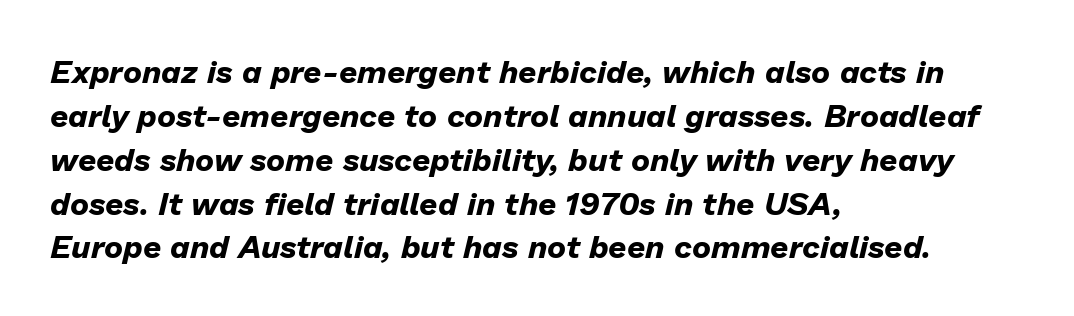
Q: Is the text bold? A: Yes.
Q: Is the text italic (slanted)? A: Yes, it leans right by about 13 degrees.
Q: Is the text underlined? A: No.
Q: How is the paragraph aligned? A: Left-aligned.
Q: Is the spacing between letters normal or unusually wide? A: Normal.
Q: Is the spacing between lines tight, normal or loose? A: Normal.
Q: Width (condensed, normal, or wide)? A: Normal.
Q: Stroke contrast? A: Low.
Q: x-height? A: Medium.
Q: Monospaced? A: No.
